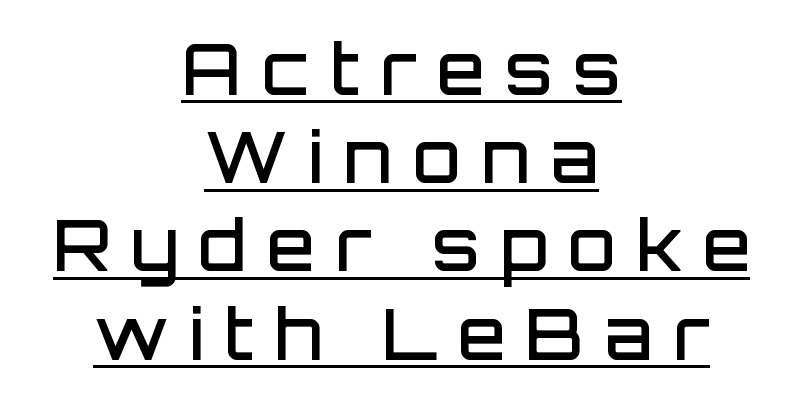
Q: Is the text bold? A: Semi-bold.
Q: Is the text italic (slanted)? A: No, it is upright.
Q: Is the typeface a serif or a sans-serif typeface? A: Sans-serif.
Q: Is the text underlined? A: Yes.
Q: How is the paragraph aligned? A: Centered.
Q: Is the spacing between letters normal or unusually wide? A: Unusually wide.
Q: Is the spacing between lines tight, normal or loose? A: Normal.
Q: Width (condensed, normal, or wide)? A: Normal.
Q: Stroke contrast? A: Low.
Q: x-height? A: Large.
Q: Monospaced? A: No.
